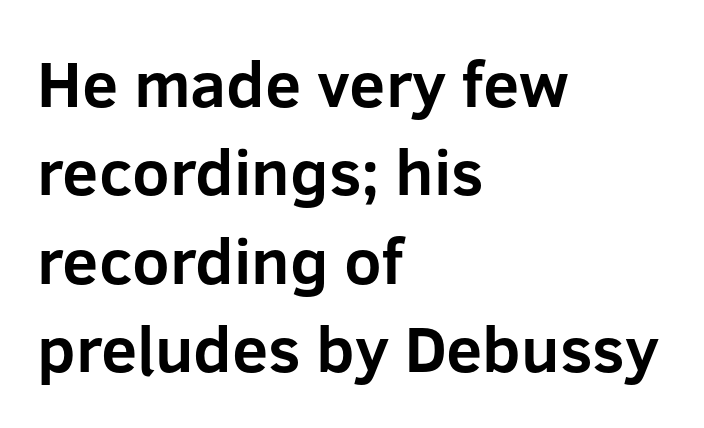
Set as a true bold cut, around the 700 mark. Grotesque or geometric, the face here clearly has no serifs. Does extra space separate the letters? No, they use regular spacing. Notice how descenders clear the ascenders below comfortably — that's standard leading. Reading down the block, your eye returns to a fixed left position each line. Is there any slant? The stems are plumb.
